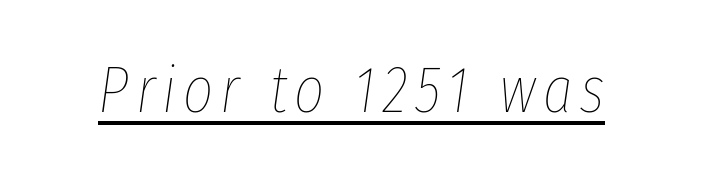
{"italic": "yes", "lean": "right", "slant_degrees": 8, "bold": "no", "weight": "thin", "width": "condensed", "stroke_contrast": "low", "x_height": "medium", "monospaced": "no", "underline": "yes", "glyph_px": 65}
